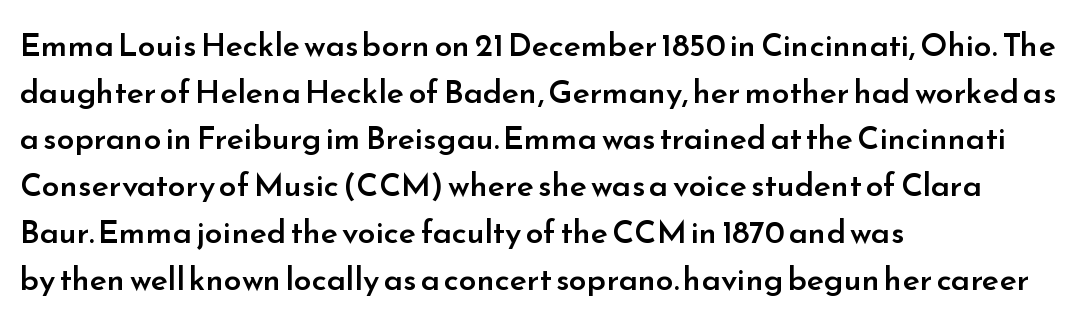
Q: Is the text bold? A: Semi-bold.
Q: Is the text italic (slanted)? A: No, it is upright.
Q: Is the typeface a serif or a sans-serif typeface? A: Sans-serif.
Q: Is the text underlined? A: No.
Q: How is the paragraph aligned? A: Left-aligned.
Q: Is the spacing between letters normal or unusually wide? A: Normal.
Q: Is the spacing between lines tight, normal or loose? A: Normal.
Q: Width (condensed, normal, or wide)? A: Normal.
Q: Stroke contrast? A: Low.
Q: x-height? A: Small.
Q: Monospaced? A: No.
